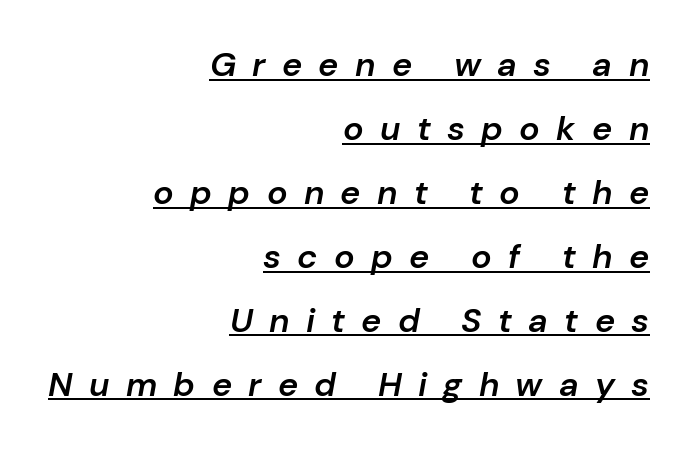
These lines carry some extra weight — a demibold, not a full bold. The text block is weighted toward the right margin, trailing off unevenly leftward. In terms of letterspacing, this is a distinctly airy, spread setting. This sample has the flowing, uneven cadence of proportional lettering. Quick note: underline on.
